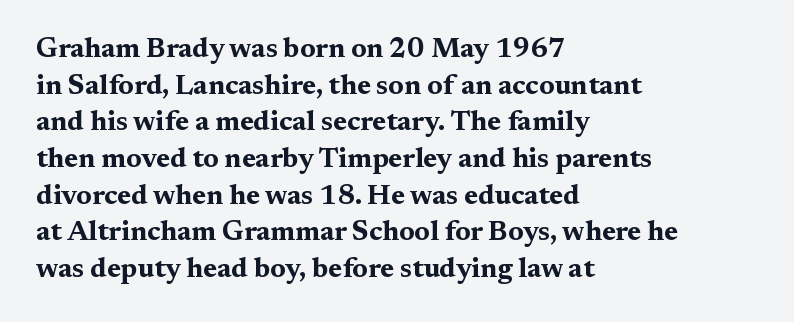
Q: Is the text bold? A: Yes.
Q: Is the text italic (slanted)? A: No, it is upright.
Q: Is the typeface a serif or a sans-serif typeface? A: Serif.
Q: Is the text underlined? A: No.
Q: How is the paragraph aligned? A: Left-aligned.
Q: Is the spacing between letters normal or unusually wide? A: Normal.
Q: Is the spacing between lines tight, normal or loose? A: Normal.
Q: Width (condensed, normal, or wide)? A: Wide.
Q: Stroke contrast? A: Medium.
Q: x-height? A: Medium.
Q: Monospaced? A: No.
